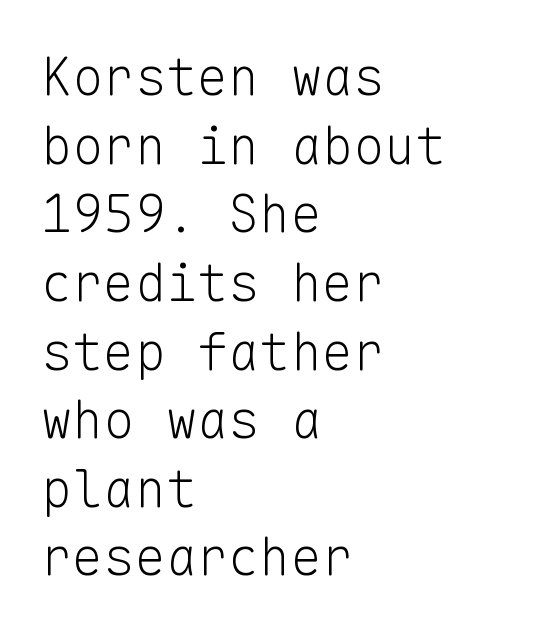
{"serif": "no", "italic": "no", "bold": "no", "weight": "light", "width": "normal", "stroke_contrast": "low", "x_height": "medium", "monospaced": "yes", "underline": "no", "align": "left", "line_spacing": "normal", "line_spacing_ratio": 1.32, "letter_spacing": "normal", "letter_spacing_em": 0.0, "glyph_px": 52}
